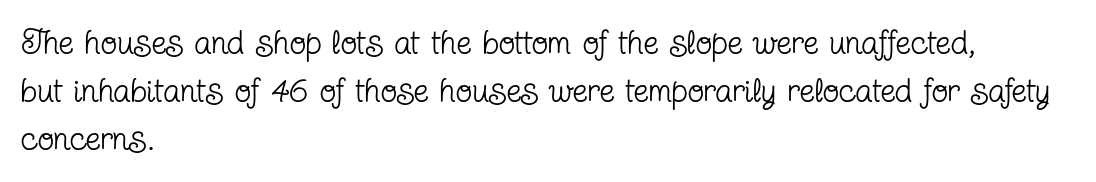
Each letter keeps its own natural width here, so spacing adapts to shape. The typesetter chose a ragged-right arrangement here. Each word holds together tightly as a unit, with standard inter-letter gaps. Notice how the stems are strictly vertical — no italics here. Stems here are at most as thick as an everyday book face. The rows are spaced the way most documents space them.
